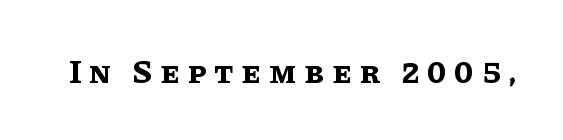
The image shows 32 px bold type, upright; set unusually wide letter spacing (+0.25 em), not underlined; low stroke contrast and a large x-height.
